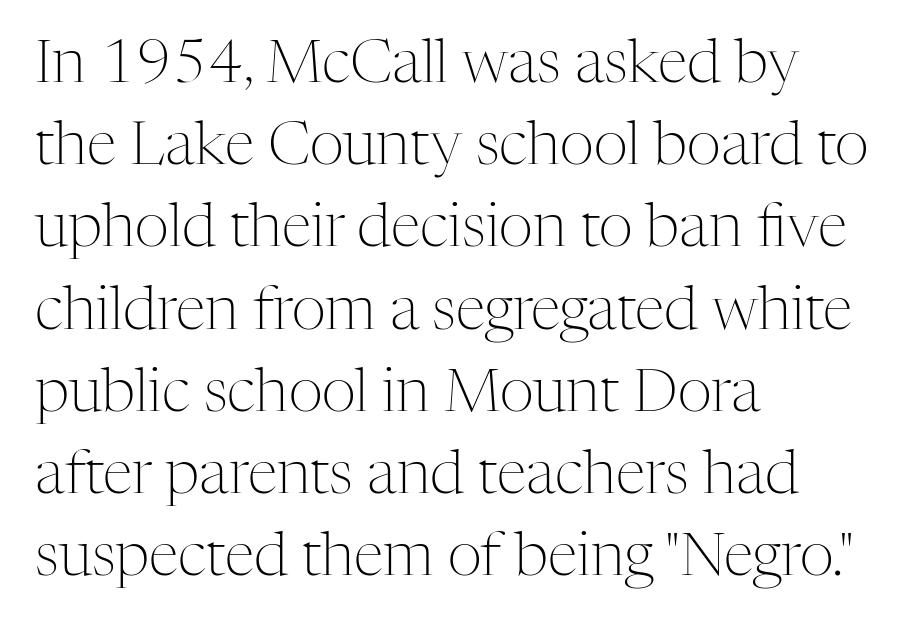
Q: Is the text bold? A: No.
Q: Is the text italic (slanted)? A: No, it is upright.
Q: Is the typeface a serif or a sans-serif typeface? A: Serif.
Q: Is the text underlined? A: No.
Q: How is the paragraph aligned? A: Left-aligned.
Q: Is the spacing between letters normal or unusually wide? A: Normal.
Q: Is the spacing between lines tight, normal or loose? A: Normal.
Q: Width (condensed, normal, or wide)? A: Normal.
Q: Stroke contrast? A: Medium.
Q: x-height? A: Medium.
Q: Monospaced? A: No.
